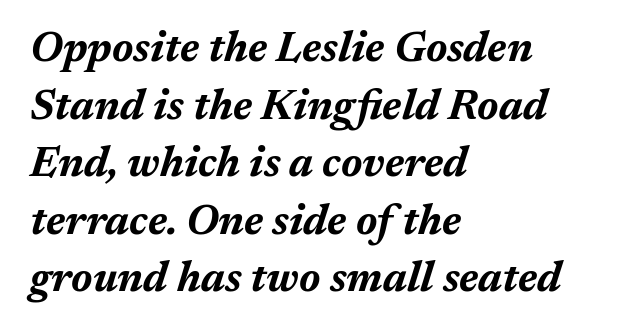
The image shows 42 px bold type, italic (leaning right); set left-aligned, normal line spacing (1.37x), normal letter spacing, not underlined; medium stroke contrast and a medium x-height.
